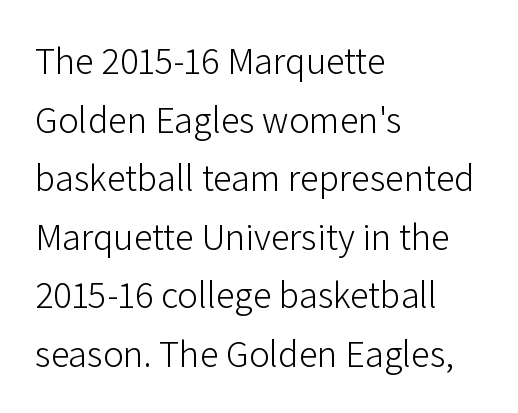
Q: Is the text bold? A: No.
Q: Is the text italic (slanted)? A: No, it is upright.
Q: Is the typeface a serif or a sans-serif typeface? A: Sans-serif.
Q: Is the text underlined? A: No.
Q: How is the paragraph aligned? A: Left-aligned.
Q: Is the spacing between letters normal or unusually wide? A: Normal.
Q: Is the spacing between lines tight, normal or loose? A: Normal.
Q: Width (condensed, normal, or wide)? A: Normal.
Q: Stroke contrast? A: Low.
Q: x-height? A: Medium.
Q: Monospaced? A: No.
